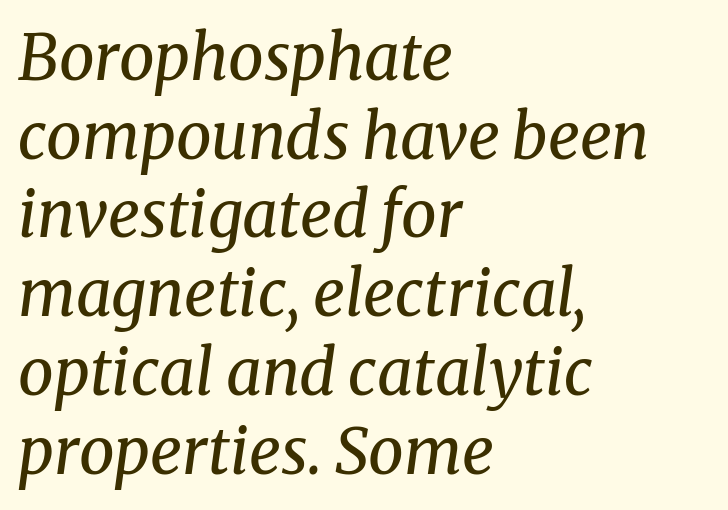
Q: Is the text bold? A: No.
Q: Is the text italic (slanted)? A: Yes, it leans right by about 8 degrees.
Q: Is the typeface a serif or a sans-serif typeface? A: Serif.
Q: Is the text underlined? A: No.
Q: How is the paragraph aligned? A: Left-aligned.
Q: Is the spacing between letters normal or unusually wide? A: Normal.
Q: Is the spacing between lines tight, normal or loose? A: Normal.
Q: Width (condensed, normal, or wide)? A: Normal.
Q: Stroke contrast? A: Medium.
Q: x-height? A: Medium.
Q: Monospaced? A: No.
